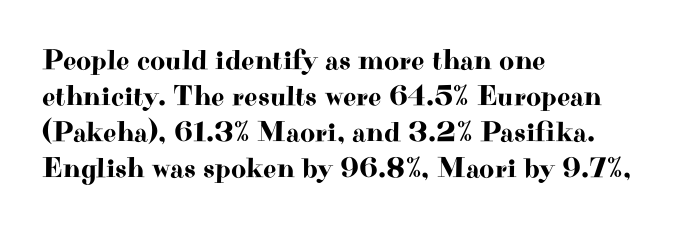
Q: Is the text italic (slanted)? A: No, it is upright.
Q: Is the typeface a serif or a sans-serif typeface? A: Serif.
Q: Is the text underlined? A: No.
Q: How is the paragraph aligned? A: Left-aligned.
Q: Is the spacing between letters normal or unusually wide? A: Normal.
Q: Width (condensed, normal, or wide)? A: Wide.
Q: Stroke contrast? A: High.
Q: x-height? A: Small.
Q: Monospaced? A: No.
